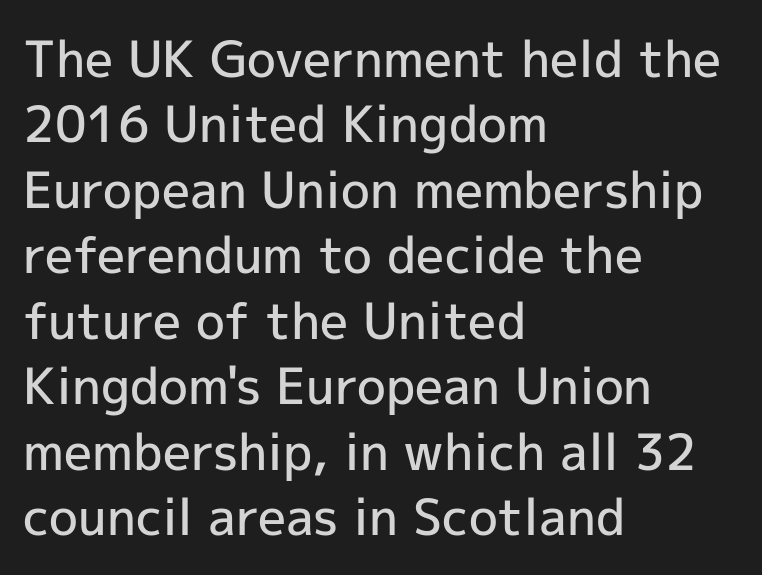
The image shows 50 px semibold sans-serif type, upright; set left-aligned, normal line spacing (1.31x), normal letter spacing, not underlined; a medium x-height.
